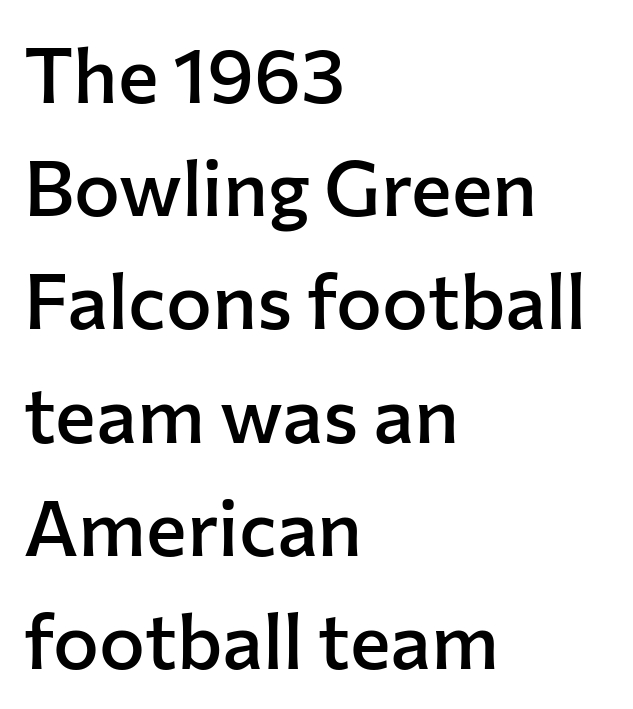
Check where the strokes stop: nothing finishes them off — pure sans. The typesetter chose a ragged-right arrangement here. The space beneath each line is pristine and unruled. The typography opts for an upright posture over an oblique one. A somewhat darkened texture: the type is semibold rather than bold. The leading is moderate, giving the passage an even texture.
